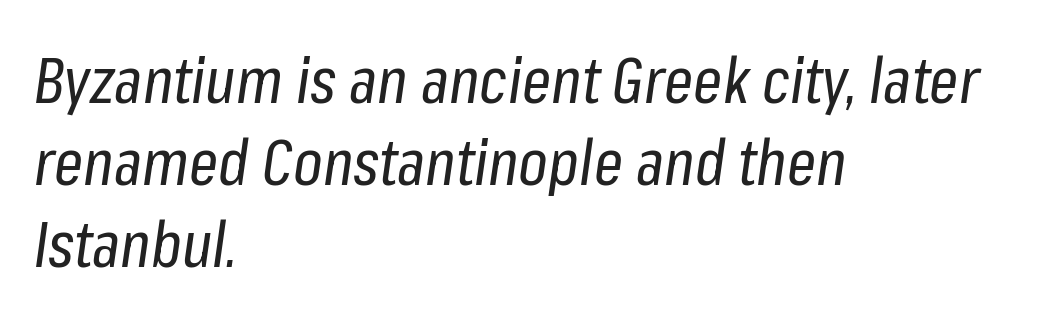
The image shows 64 px regular-weight, condensed type, italic (leaning right); set left-aligned, normal line spacing (1.28x), normal letter spacing, not underlined; low stroke contrast and a medium x-height.
